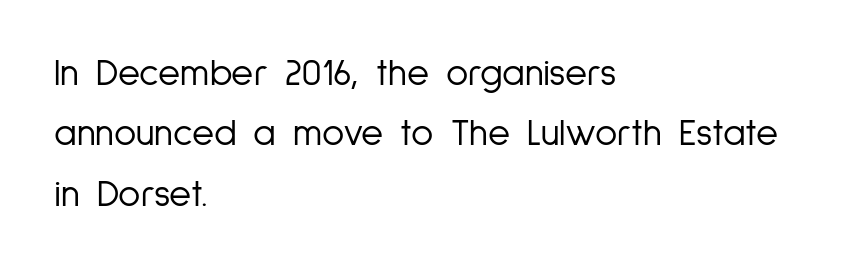
The image shows 38 px light, condensed sans-serif type, upright; set left-aligned, normal line spacing (1.59x), normal letter spacing, not underlined; low stroke contrast and a medium x-height.
